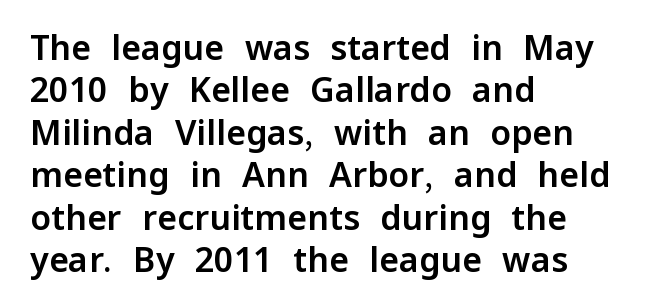
The image shows 34 px sans-serif type, upright; set left-aligned, normal line spacing (1.25x), normal letter spacing, not underlined; low stroke contrast and a medium x-height.
